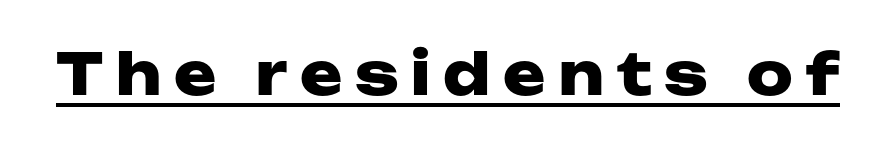
Q: Is the text bold? A: Yes.
Q: Is the text italic (slanted)? A: No, it is upright.
Q: Is the typeface a serif or a sans-serif typeface? A: Sans-serif.
Q: Is the text underlined? A: Yes.
Q: Is the spacing between letters normal or unusually wide? A: Unusually wide.
Q: Width (condensed, normal, or wide)? A: Wide.
Q: Stroke contrast? A: Low.
Q: x-height? A: Medium.
Q: Monospaced? A: No.
